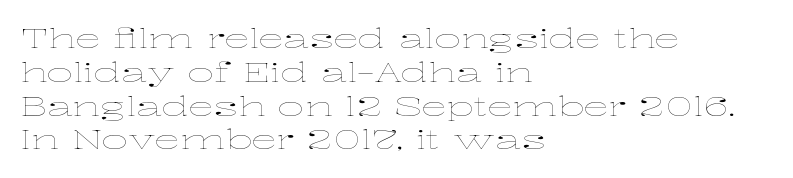
The image shows 26 px text type, upright; set left-aligned, normal line spacing (1.3x), normal letter spacing, not underlined.
